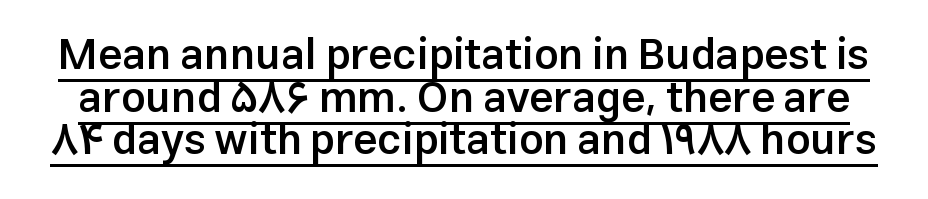
The image shows 43 px semibold sans-serif type, upright; set tight line spacing (0.99x), normal letter spacing, underlined; low stroke contrast and a medium x-height.
